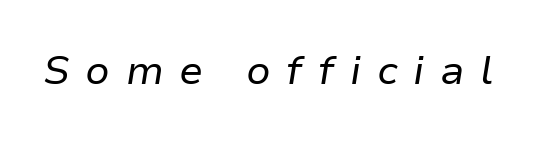
Proportional: the letters do not fall into vertical columns. The words here are not underlined. Is the stroke heavy? The answer is a plain regular-or-lighter. Caption: expanded tracking, letters set apart. Observe the lean: these are italic letterforms.
